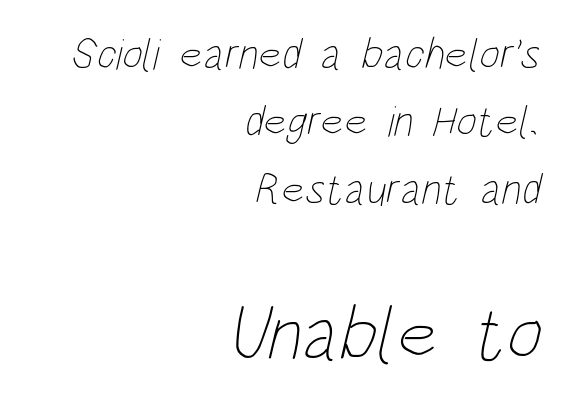
The passage shown is typed in a proportional face where columns would drift. Horizontal alignment here is rightward, an uncommon choice for prose. Size contrast runs from small at the top to large at the bottom. Inter-character spacing is left at the font's built-in metrics. Weight class: somewhere from thin through regular.
